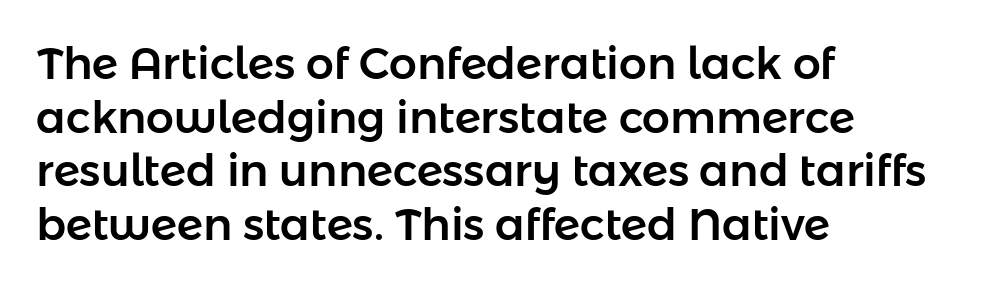
The image shows 44 px sans-serif type, upright; set left-aligned, line spacing 1.22x, normal letter spacing, not underlined; low stroke contrast and a medium x-height.
